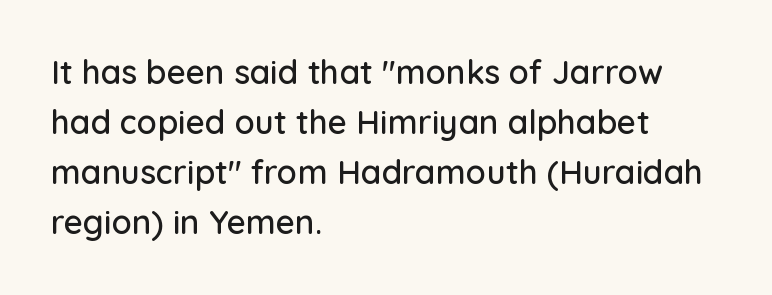
{"serif": "no", "italic": "no", "width": "normal", "stroke_contrast": "low", "x_height": "medium", "monospaced": "no", "underline": "no", "align": "left", "line_spacing": "normal", "line_spacing_ratio": 1.52, "letter_spacing": "normal", "letter_spacing_em": 0.0, "glyph_px": 33}
